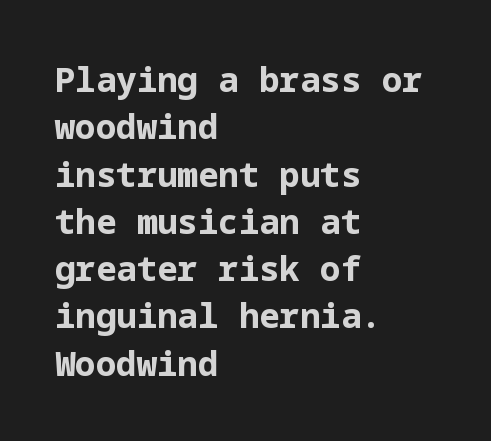
Q: Is the text bold? A: Yes.
Q: Is the text italic (slanted)? A: No, it is upright.
Q: Is the typeface a serif or a sans-serif typeface? A: Sans-serif.
Q: Is the text underlined? A: No.
Q: How is the paragraph aligned? A: Left-aligned.
Q: Is the spacing between letters normal or unusually wide? A: Normal.
Q: Is the spacing between lines tight, normal or loose? A: Normal.
Q: Width (condensed, normal, or wide)? A: Normal.
Q: Stroke contrast? A: Low.
Q: x-height? A: Medium.
